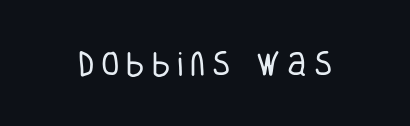
Q: Is the text bold? A: No.
Q: Is the text italic (slanted)? A: No, it is upright.
Q: Is the text underlined? A: No.
Q: Is the spacing between letters normal or unusually wide? A: Unusually wide.
